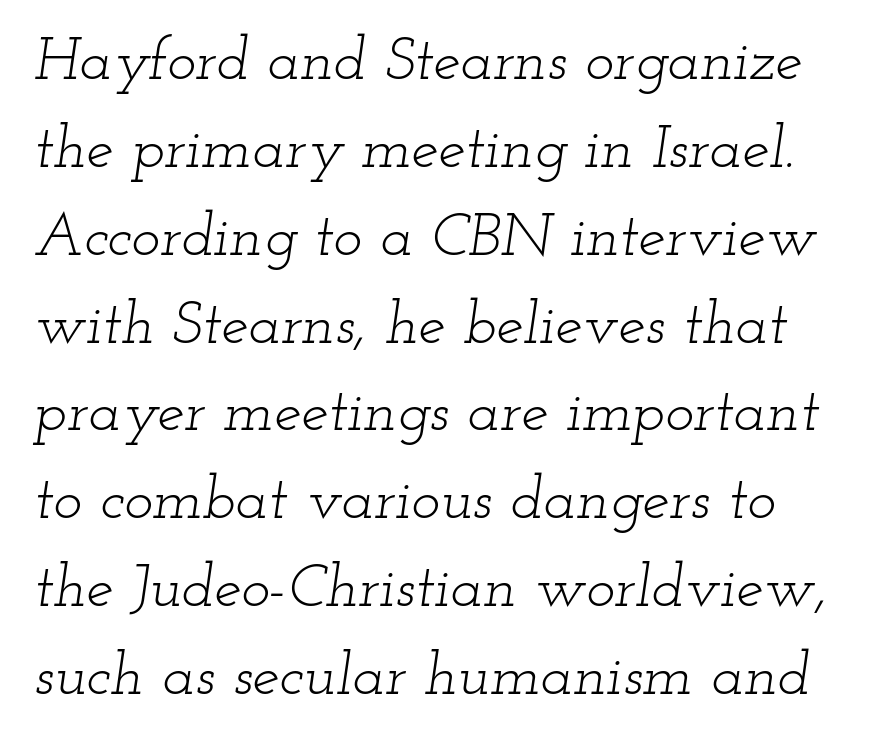
Q: Is the text bold? A: No.
Q: Is the text italic (slanted)? A: Yes, it leans right by about 12 degrees.
Q: Is the typeface a serif or a sans-serif typeface? A: Serif.
Q: Is the text underlined? A: No.
Q: Is the spacing between letters normal or unusually wide? A: Normal.
Q: Is the spacing between lines tight, normal or loose? A: Normal.
Q: Width (condensed, normal, or wide)? A: Wide.
Q: Stroke contrast? A: Low.
Q: x-height? A: Small.
Q: Monospaced? A: No.
